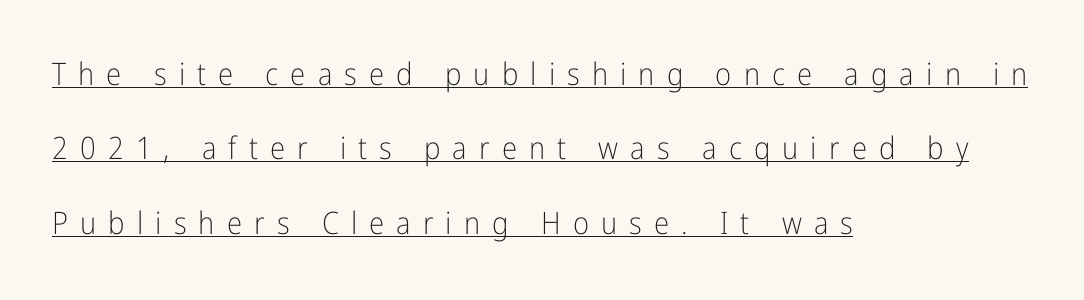
The image shows 31 px light, condensed sans-serif type, upright; set left-aligned, loose line spacing (2.4x), unusually wide letter spacing (+0.39 em), underlined; low stroke contrast and a medium x-height.
